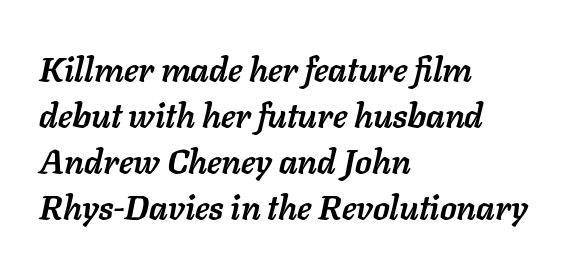
The lines in this sample share a left origin and differ only in where they stop. Note the varied advance widths — an 'i' is clearly narrower than an 'm'. Only glyphs here, with clear space below each row. These lines keep a tight, regular rhythm from letter to letter.
